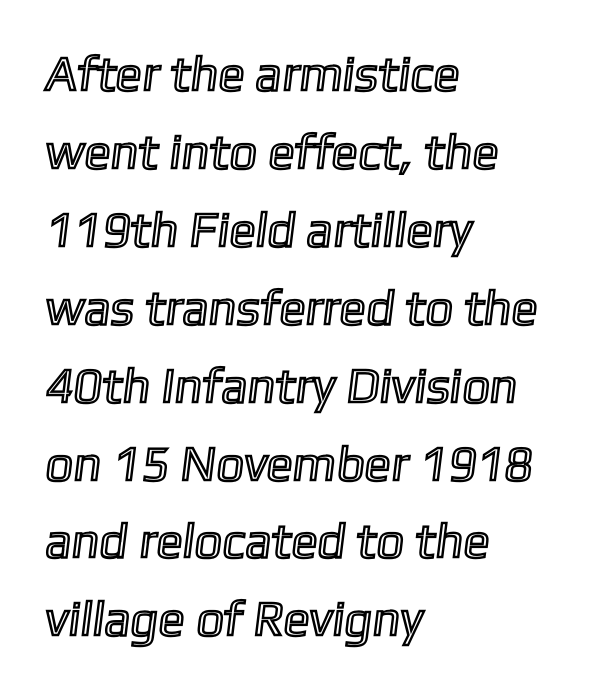
Q: Is the text underlined? A: No.
Q: How is the paragraph aligned? A: Left-aligned.
Q: Is the spacing between letters normal or unusually wide? A: Normal.
Q: Is the spacing between lines tight, normal or loose? A: Normal.
Q: Width (condensed, normal, or wide)? A: Normal.
Q: x-height? A: Medium.
Q: Monospaced? A: No.
